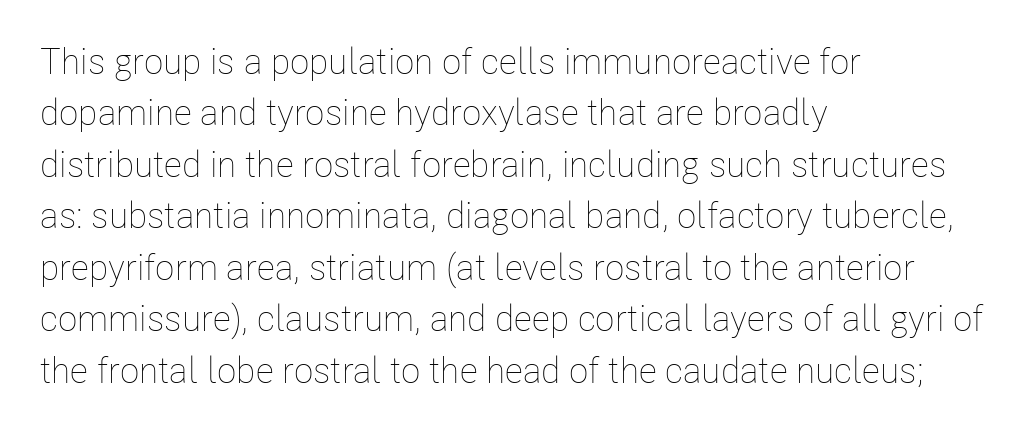
This is the regular roman posture of the typeface. Every row of glyphs begins at an identical x-position on the left. A light-to-regular cut is what we see here. Do the characters align in a grid? No, the font is proportional. Is the letter spacing exaggerated? No — it looks like the ordinary default.
